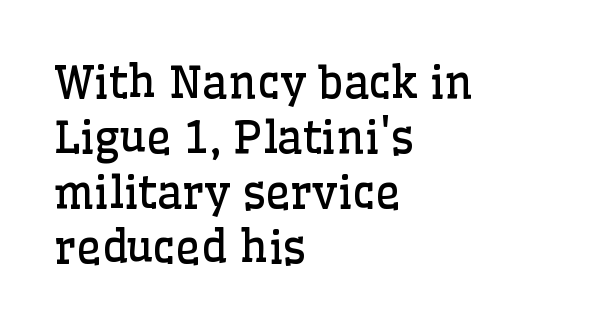
Tracking value appears to be zero — textbook default spacing. Is the stroke heavy? The answer is a plain regular-or-lighter. The vertical gap from one line to the next is medium. It's the straight-up-and-down kind of type. Bare-footed words on every line.
